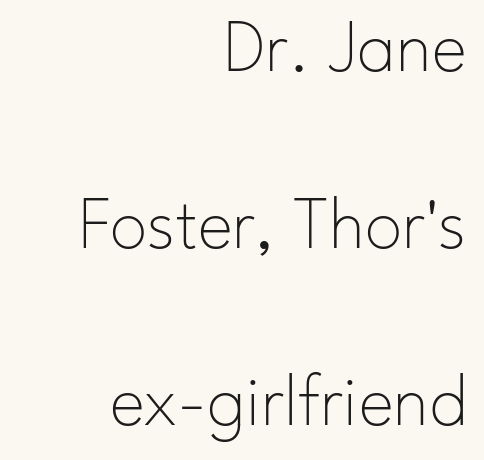
The axis of the letterforms is exactly vertical. The space directly below the letters is spotless. Stems here are at most as thick as an everyday book face. Glyph-to-glyph distance matches everyday printed text.
